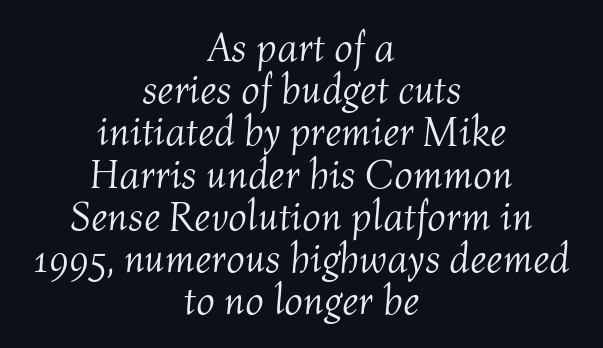
The image shows 41 px light type, italic (leaning right); set centered, tight line spacing (1.03x), normal letter spacing, not underlined; medium stroke contrast and a medium x-height.
